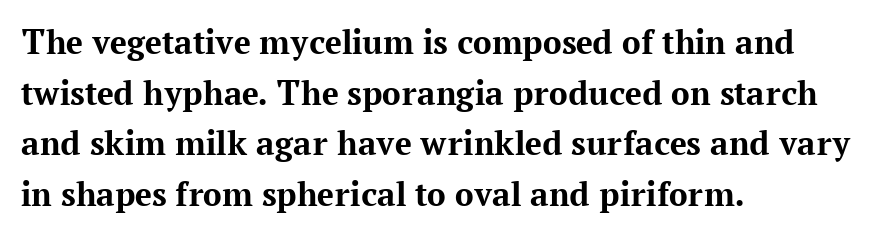
{"serif": "yes", "italic": "no", "bold": "yes", "weight": "bold", "width": "normal", "stroke_contrast": "medium", "x_height": "medium", "monospaced": "no", "underline": "no", "align": "left", "line_spacing": "normal", "line_spacing_ratio": 1.37, "letter_spacing": "normal", "letter_spacing_em": 0.0, "glyph_px": 37}
